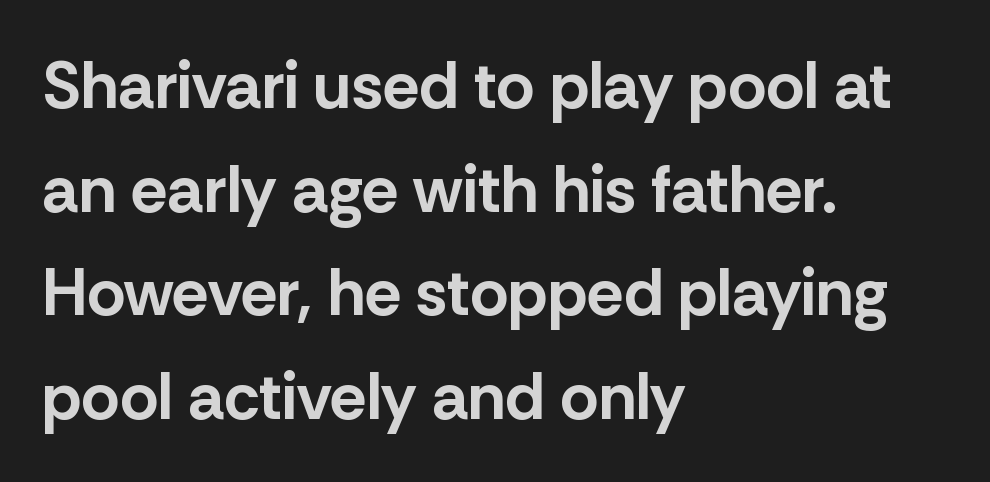
{"serif": "no", "italic": "no", "bold": "yes", "weight": "bold", "width": "normal", "stroke_contrast": "low", "x_height": "medium", "monospaced": "no", "underline": "no", "align": "left", "line_spacing": "normal", "line_spacing_ratio": 1.57, "letter_spacing": "normal", "letter_spacing_em": 0.0, "glyph_px": 66}
